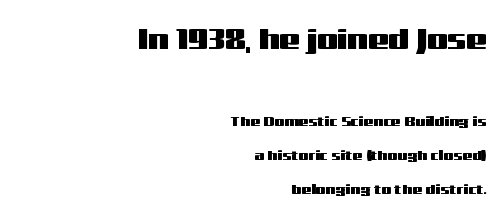
The image shows 29 px wide sans-serif type, upright; set right-aligned, loose line spacing (2.42x), normal letter spacing, not underlined; the first (top) block is 2.07x larger; medium stroke contrast and a medium x-height.
